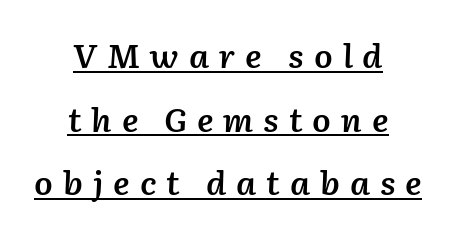
Q: Is the text bold? A: Semi-bold.
Q: Is the text italic (slanted)? A: Yes, it leans right by about 2 degrees.
Q: Is the text underlined? A: Yes.
Q: How is the paragraph aligned? A: Centered.
Q: Is the spacing between letters normal or unusually wide? A: Unusually wide.
Q: Is the spacing between lines tight, normal or loose? A: Loose.
Q: Width (condensed, normal, or wide)? A: Normal.
Q: Stroke contrast? A: Low.
Q: x-height? A: Medium.
Q: Monospaced? A: No.
